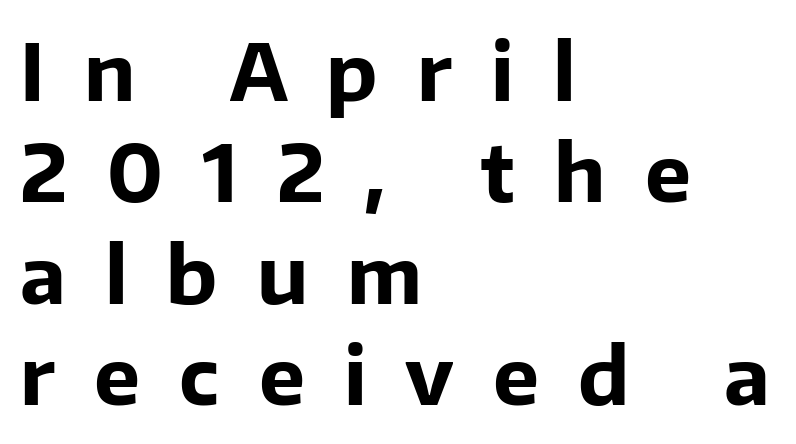
If you drew a line through each stem, it would be perfectly vertical. These lines have a slow, spaced-out rhythm from letter to letter. Students, observe: this is what conventionally led text looks like. Looks like regular typesetting: each glyph gets only the width it needs. A student would call this left alignment; a typographer would say flush left, rag right.
